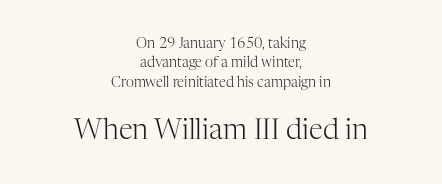
Q: Is the text bold? A: No.
Q: Is the text italic (slanted)? A: No, it is upright.
Q: Is the typeface a serif or a sans-serif typeface? A: Serif.
Q: Is the text underlined? A: No.
Q: How is the paragraph aligned? A: Centered.
Q: Is the spacing between letters normal or unusually wide? A: Normal.
Q: Is the spacing between lines tight, normal or loose? A: Normal.
Q: Which block of text is set in a larger size, the first (top) or the second (bottom)? A: The second (bottom) one.
Q: Width (condensed, normal, or wide)? A: Normal.
Q: Stroke contrast? A: High.
Q: x-height? A: Medium.
Q: Monospaced? A: No.
